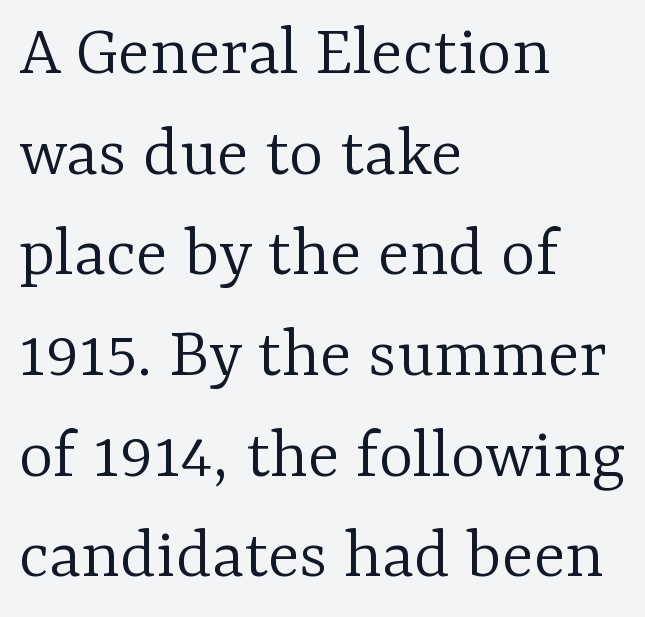
Q: Is the text bold? A: No.
Q: Is the text italic (slanted)? A: No, it is upright.
Q: Is the typeface a serif or a sans-serif typeface? A: Serif.
Q: Is the text underlined? A: No.
Q: How is the paragraph aligned? A: Left-aligned.
Q: Is the spacing between letters normal or unusually wide? A: Normal.
Q: Is the spacing between lines tight, normal or loose? A: Normal.
Q: Width (condensed, normal, or wide)? A: Normal.
Q: Stroke contrast? A: Low.
Q: x-height? A: Medium.
Q: Monospaced? A: No.
